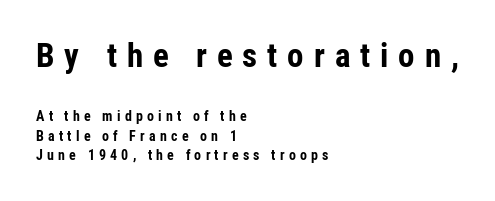
Q: Is the text bold? A: Yes.
Q: Is the text italic (slanted)? A: No, it is upright.
Q: Is the typeface a serif or a sans-serif typeface? A: Sans-serif.
Q: Is the text underlined? A: No.
Q: How is the paragraph aligned? A: Left-aligned.
Q: Is the spacing between letters normal or unusually wide? A: Unusually wide.
Q: Is the spacing between lines tight, normal or loose? A: Normal.
Q: Which block of text is set in a larger size, the first (top) or the second (bottom)? A: The first (top) one.
Q: Width (condensed, normal, or wide)? A: Condensed.
Q: Stroke contrast? A: Low.
Q: x-height? A: Medium.
Q: Monospaced? A: No.
